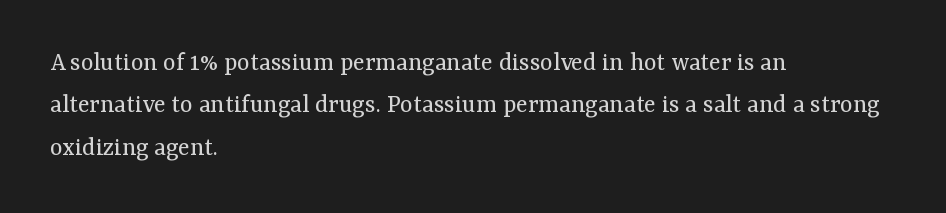
Q: Is the text bold? A: No.
Q: Is the text italic (slanted)? A: No, it is upright.
Q: Is the text underlined? A: No.
Q: How is the paragraph aligned? A: Left-aligned.
Q: Is the spacing between letters normal or unusually wide? A: Normal.
Q: Is the spacing between lines tight, normal or loose? A: Normal.
